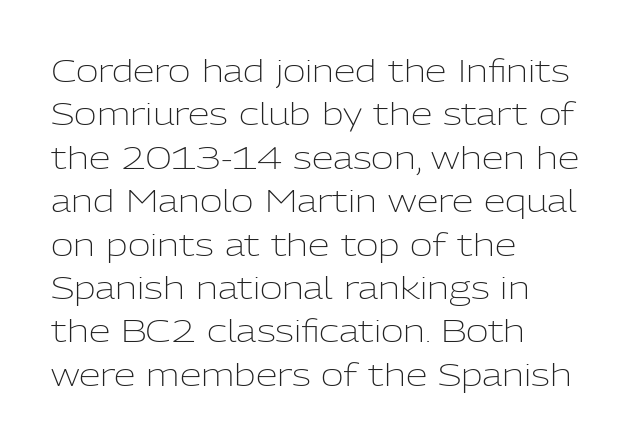
The image shows 31 px light sans-serif type, upright; set left-aligned, normal line spacing (1.4x), normal letter spacing, not underlined; low stroke contrast and a medium x-height.
